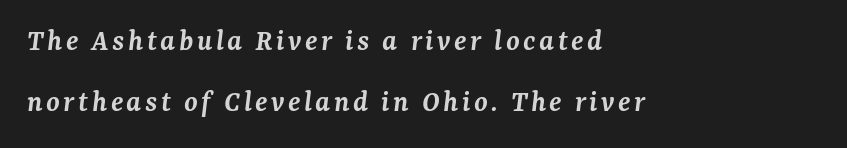
The image shows 31 px semibold serif type, italic (leaning right); set left-aligned, loose line spacing (1.97x), not underlined; medium stroke contrast and a medium x-height.
